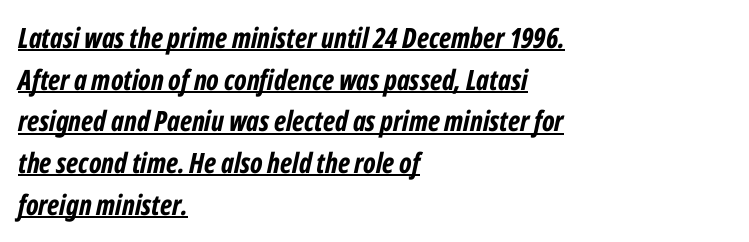
Q: Is the text bold? A: Yes.
Q: Is the text italic (slanted)? A: Yes, it leans right by about 12 degrees.
Q: Is the text underlined? A: Yes.
Q: How is the paragraph aligned? A: Left-aligned.
Q: Is the spacing between letters normal or unusually wide? A: Normal.
Q: Is the spacing between lines tight, normal or loose? A: Normal.
Q: Width (condensed, normal, or wide)? A: Condensed.
Q: Stroke contrast? A: Low.
Q: x-height? A: Medium.
Q: Monospaced? A: No.
